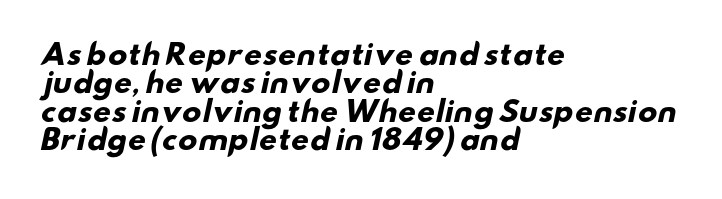
Are there feet on the stems? There aren't — it's a sans. One-word summary of the alignment: left. How would I describe the line gaps? Narrow and economical. How heavy is the stroke? Heavy — this is a bold. Do the characters align in a grid? No, the font is proportional.
